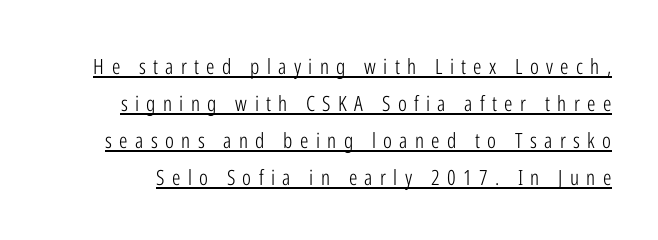
The typesetter has applied underlining to the passage shown. The axis of the letterforms is exactly vertical. The letterforms sit at book weight or below. What stands out about the letter spacing? Its width — letters are far apart.
